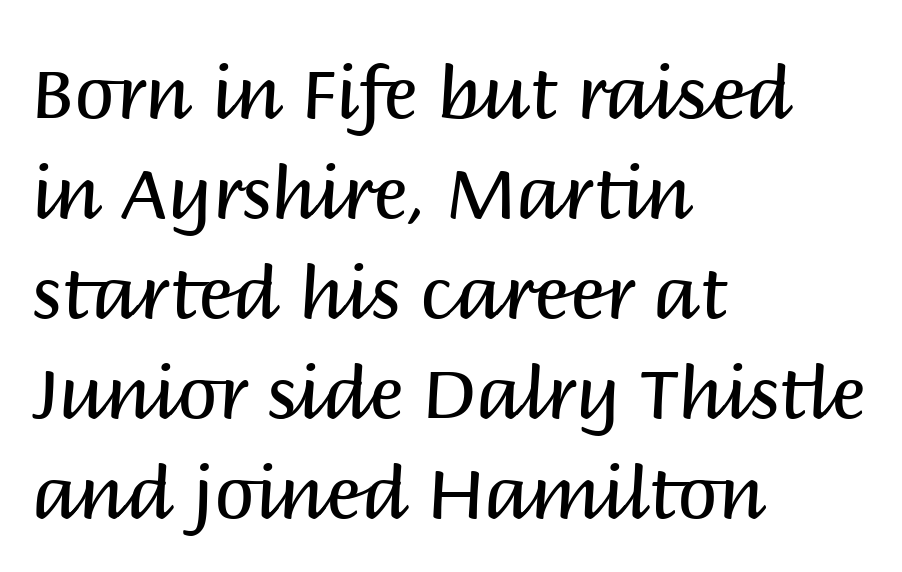
{"serif": "no", "bold": "no", "weight": "regular", "width": "normal", "stroke_contrast": "medium", "x_height": "large", "monospaced": "no", "underline": "no", "align": "left", "line_spacing": "normal", "line_spacing_ratio": 1.39, "letter_spacing": "normal", "letter_spacing_em": 0.0, "glyph_px": 72}
